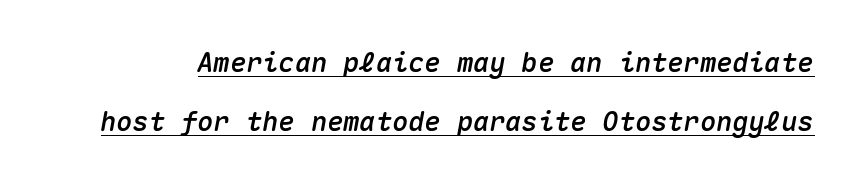
Q: Is the text italic (slanted)? A: Yes, it leans right by about 10 degrees.
Q: Is the text underlined? A: Yes.
Q: Is the spacing between letters normal or unusually wide? A: Normal.
Q: Is the spacing between lines tight, normal or loose? A: Loose.
